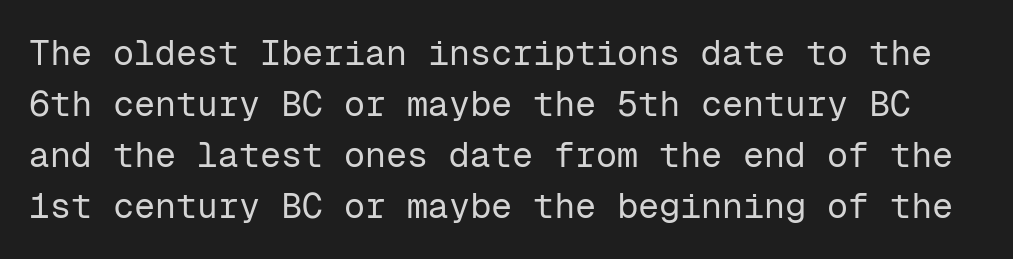
The baseline area is clear. Short note: letters normally spaced. The block of text has a typical density, with ordinary space between rows. No italicization has been applied; the sample stays upright.
